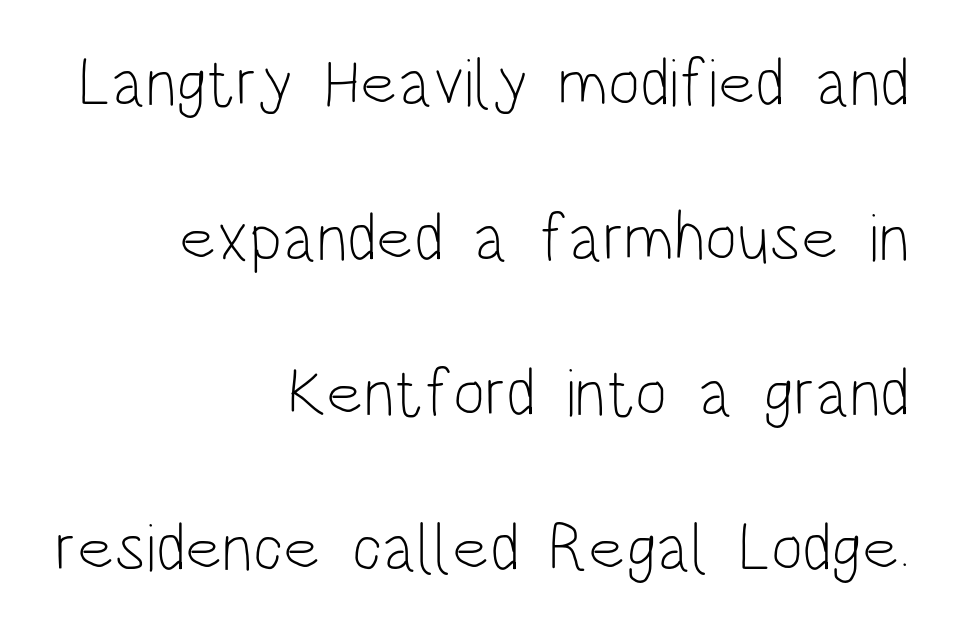
The image shows 68 px light, condensed sans-serif type, upright; set right-aligned, loose line spacing (2.28x), normal letter spacing, not underlined; low stroke contrast and a large x-height.
